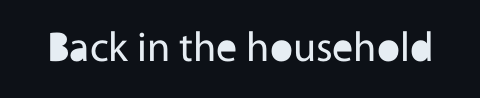
You could not count columns in this text — the font is proportionally spaced. Observe the absence of serifs on each vertical stroke in this sample. You can tell it's not italic because the verticals are truly vertical. Just letters on the line, the space beneath them empty. Words appear dense and cohesive because spacing is normal.
